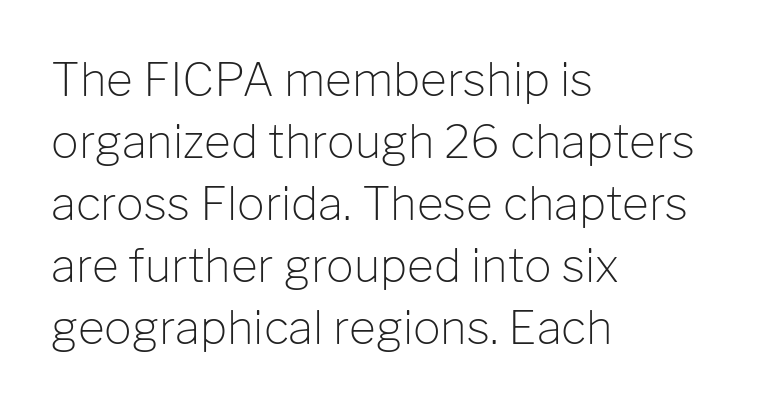
The image shows 46 px light sans-serif type, upright; set left-aligned, normal line spacing (1.35x), normal letter spacing, not underlined; low stroke contrast and a medium x-height.
